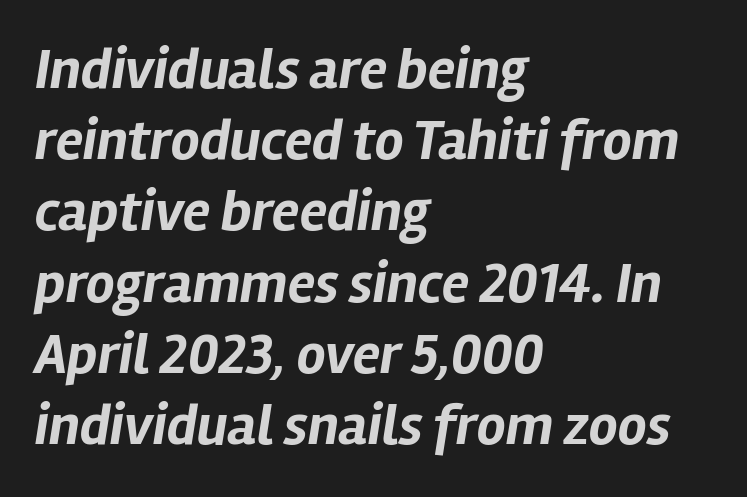
The image shows 57 px bold type, italic (leaning right); set left-aligned, normal line spacing (1.25x), normal letter spacing, not underlined; low stroke contrast and a medium x-height.
